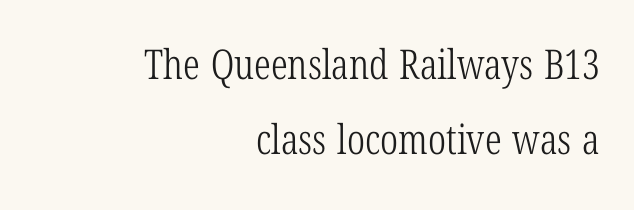
The image shows 41 px light, condensed serif type, upright; set right-aligned, line spacing 1.83x, normal letter spacing, not underlined; low stroke contrast and a medium x-height.
